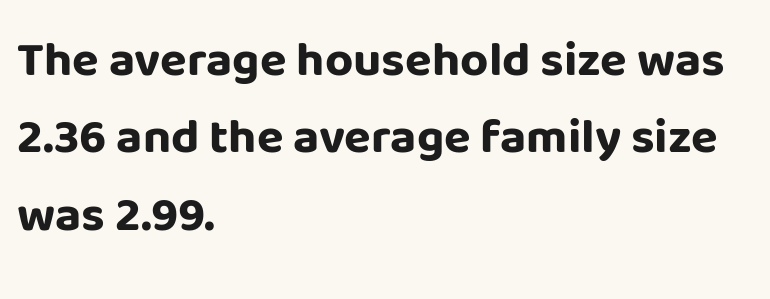
Q: Is the text bold? A: Yes.
Q: Is the text italic (slanted)? A: No, it is upright.
Q: Is the typeface a serif or a sans-serif typeface? A: Sans-serif.
Q: Is the text underlined? A: No.
Q: How is the paragraph aligned? A: Left-aligned.
Q: Is the spacing between letters normal or unusually wide? A: Normal.
Q: Is the spacing between lines tight, normal or loose? A: Normal.
Q: Width (condensed, normal, or wide)? A: Normal.
Q: Stroke contrast? A: Low.
Q: x-height? A: Large.
Q: Monospaced? A: No.
